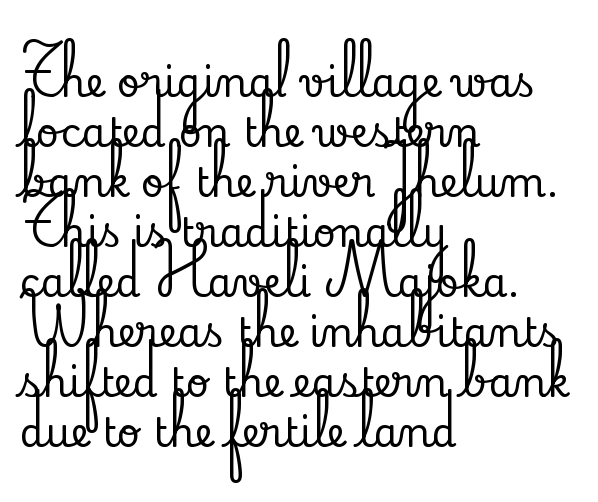
{"serif": "yes", "italic": "no", "width": "normal", "stroke_contrast": "low", "x_height": "small", "monospaced": "no", "underline": "no", "align": "left", "line_spacing": "normal", "line_spacing_ratio": 1.25, "letter_spacing": "normal", "letter_spacing_em": 0.0, "glyph_px": 40}
